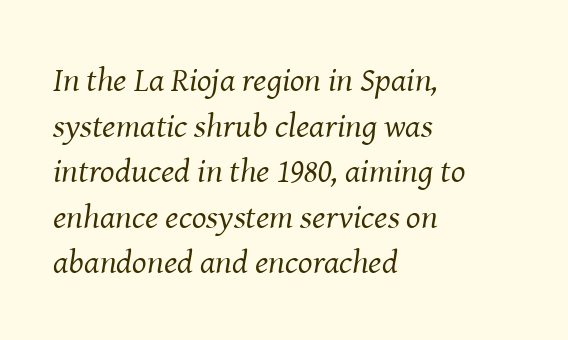
The rendering uses natural spacing where letterforms have individual widths. Italic: yes, the glyphs are oblique. Whoever set this chose a conventional vertical rhythm. Weight: not bold — regular or lighter. Where is the straight margin? On the left.
